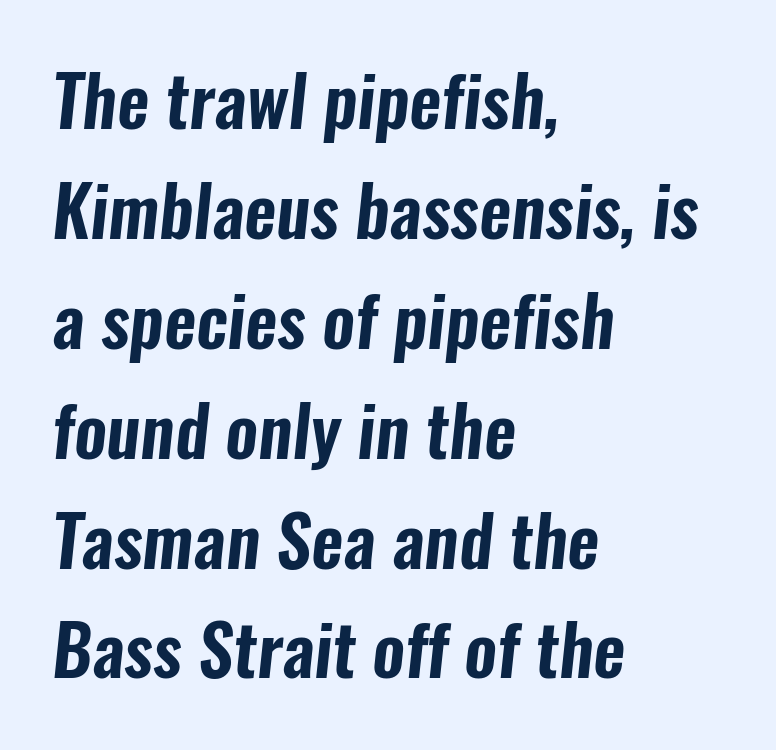
{"serif": "no", "width": "condensed", "stroke_contrast": "low", "x_height": "medium", "monospaced": "no", "underline": "no", "align": "left", "line_spacing": "normal", "line_spacing_ratio": 1.57, "letter_spacing": "normal", "letter_spacing_em": 0.0, "glyph_px": 70}
